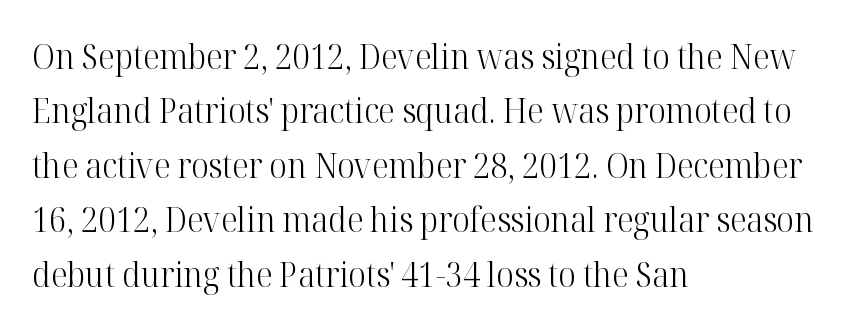
The image shows 34 px light serif type, upright; set left-aligned, normal line spacing (1.6x), normal letter spacing, not underlined; high stroke contrast and a medium x-height.
